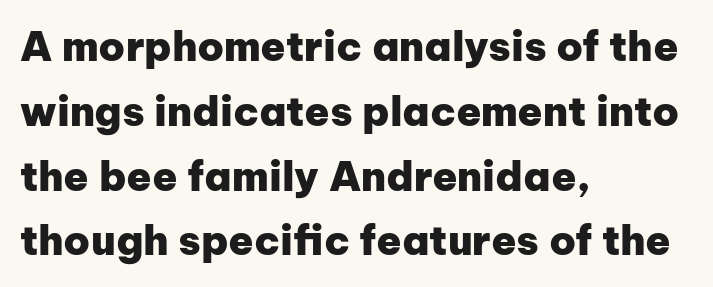
The image shows 41 px heavy sans-serif type, upright; set left-aligned, normal line spacing (1.58x), normal letter spacing, not underlined; low stroke contrast and a medium x-height.
